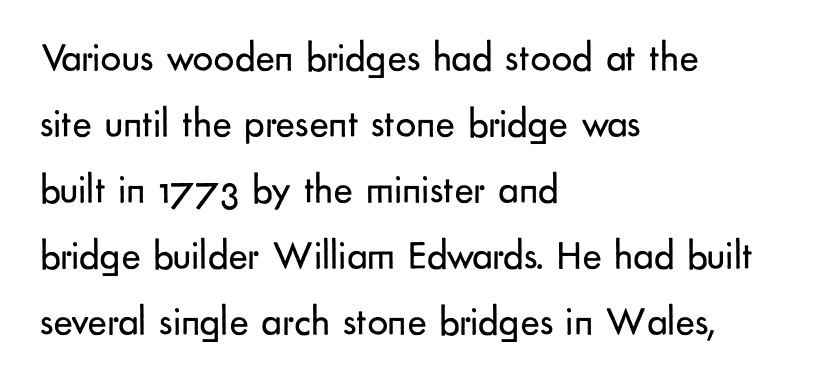
Q: Is the text bold? A: No.
Q: Is the text italic (slanted)? A: No, it is upright.
Q: Is the typeface a serif or a sans-serif typeface? A: Sans-serif.
Q: Is the text underlined? A: No.
Q: How is the paragraph aligned? A: Left-aligned.
Q: Is the spacing between letters normal or unusually wide? A: Normal.
Q: Is the spacing between lines tight, normal or loose? A: Normal.
Q: Width (condensed, normal, or wide)? A: Normal.
Q: Stroke contrast? A: Low.
Q: x-height? A: Small.
Q: Monospaced? A: No.
